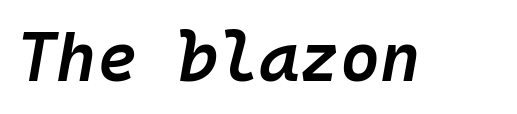
The image shows 69 px semibold type, italic (leaning right), monospaced; set normal letter spacing, not underlined; low stroke contrast and a medium x-height.
